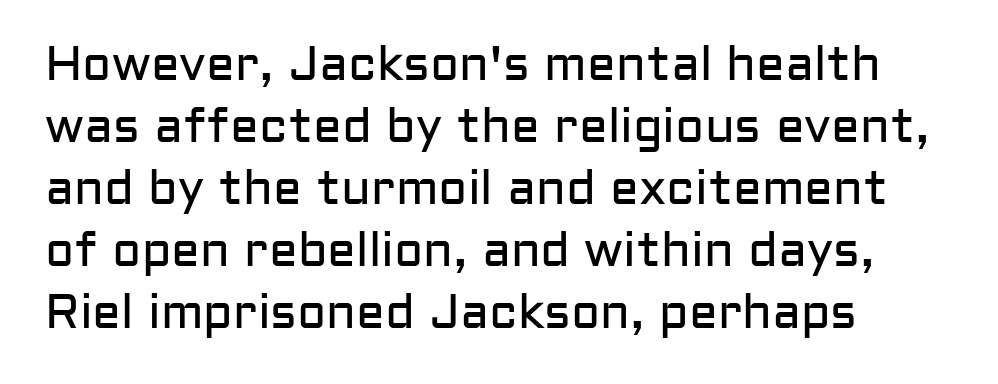
Q: Is the text bold? A: No.
Q: Is the text italic (slanted)? A: No, it is upright.
Q: Is the typeface a serif or a sans-serif typeface? A: Sans-serif.
Q: Is the text underlined? A: No.
Q: How is the paragraph aligned? A: Left-aligned.
Q: Is the spacing between letters normal or unusually wide? A: Normal.
Q: Is the spacing between lines tight, normal or loose? A: Normal.
Q: Width (condensed, normal, or wide)? A: Normal.
Q: Stroke contrast? A: Low.
Q: x-height? A: Medium.
Q: Monospaced? A: No.
